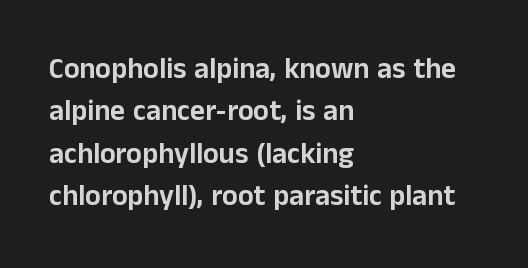
The foot of each line stays bare and open. Serif or sans? Sans — the stroke terminals are bare. This sample has the flowing, uneven cadence of proportional lettering. In CSS terms this would be text-align: left.
